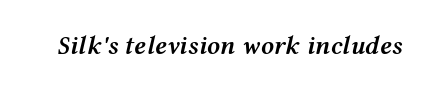
The image shows 26 px text type, italic (leaning right); set normal letter spacing, not underlined.
